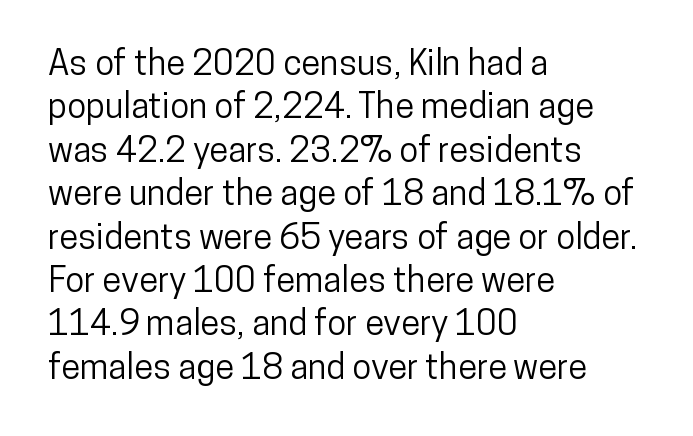
{"serif": "no", "italic": "no", "width": "condensed", "stroke_contrast": "low", "x_height": "medium", "monospaced": "no", "underline": "no", "align": "left", "line_spacing_ratio": 1.24, "letter_spacing": "normal", "letter_spacing_em": 0.0, "glyph_px": 35}
